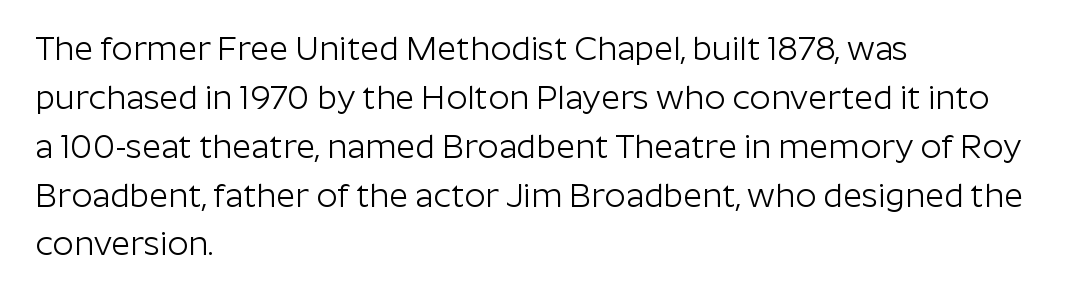
This sample is left-justified, so line endings fall wherever the words run out. Each stroke keeps to a modest, everyday thickness or less. Any mark beneath the type? The region is blank. You could not count columns in this text — the font is proportionally spaced.
